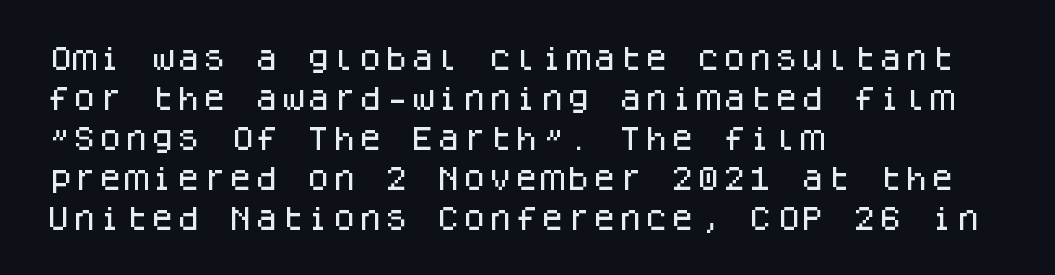
The image shows 26 px text type, upright; set left-aligned, normal line spacing (1.54x), normal letter spacing, not underlined.
